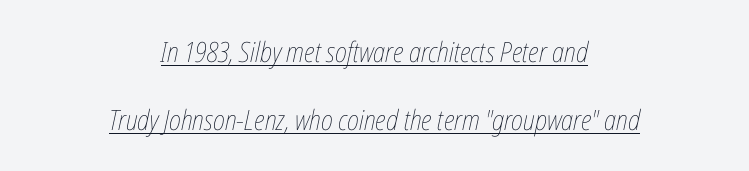
The image shows 28 px thin, condensed type, italic (leaning right); set centered, loose line spacing (2.42x), normal letter spacing, underlined; low stroke contrast and a medium x-height.
